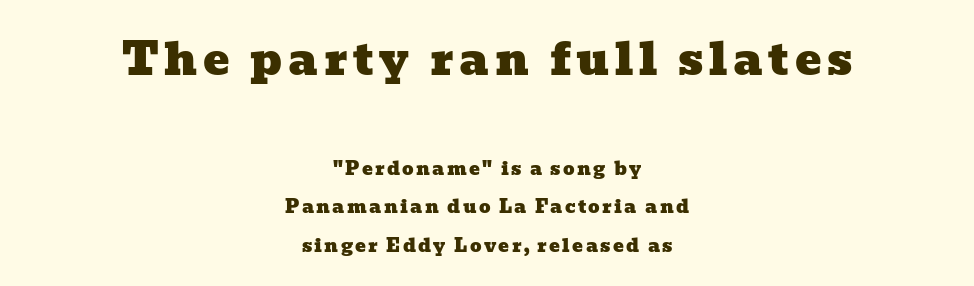
The passage shown is typeset with a serif family. The glyphs are unaccompanied by any horizontal stroke below them. Proportional: the letters do not fall into vertical columns. A great deal of white space separates one row of letters from the next.
